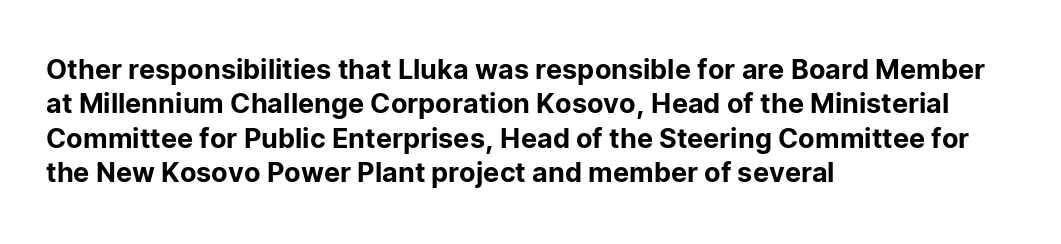
{"italic": "no", "underline": "no", "align": "left", "line_spacing": "normal", "line_spacing_ratio": 1.27, "letter_spacing": "normal", "letter_spacing_em": 0.0, "glyph_px": 27}
